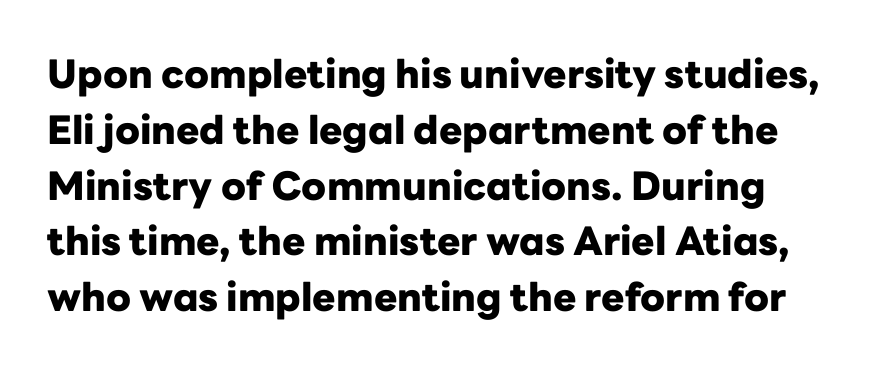
The image shows 39 px heavy sans-serif type, upright; set normal line spacing (1.43x), normal letter spacing, not underlined; low stroke contrast and a medium x-height.
